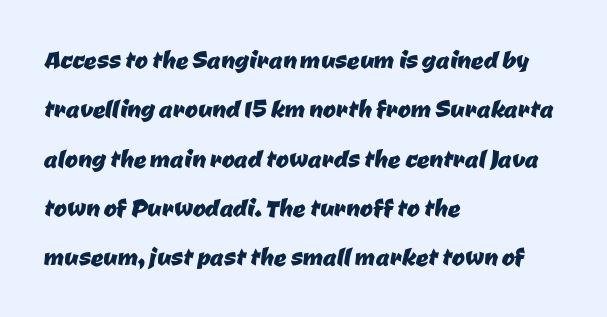
Letter spacing: default. The passage shown is not underscored anywhere. This sample keeps an unexceptional amount of space between lines. Casual observation: everything's shoved over to the left. Character widths vary here, with narrow letters taking less room than wide ones. The glyphs in this specimen are sans serif.
